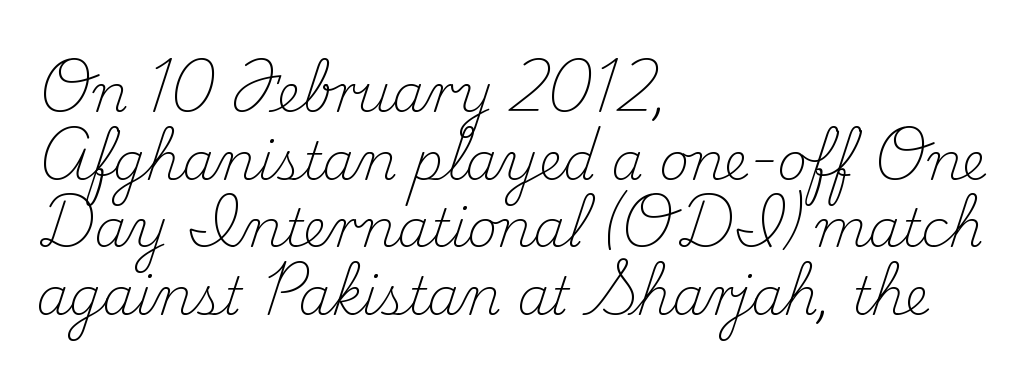
{"serif": "yes", "bold": "no", "weight": "light", "width": "normal", "stroke_contrast": "medium", "x_height": "small", "monospaced": "no", "underline": "no", "align": "left", "line_spacing": "normal", "line_spacing_ratio": 1.3, "letter_spacing": "normal", "letter_spacing_em": 0.0, "glyph_px": 52}
